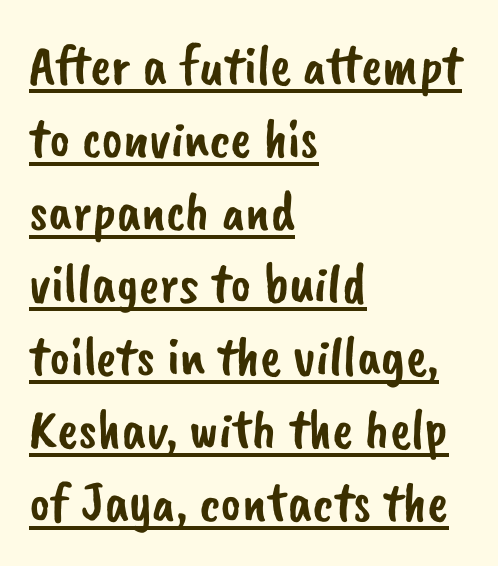
Q: Is the typeface a serif or a sans-serif typeface? A: Sans-serif.
Q: Is the text underlined? A: Yes.
Q: How is the paragraph aligned? A: Left-aligned.
Q: Is the spacing between letters normal or unusually wide? A: Normal.
Q: Is the spacing between lines tight, normal or loose? A: Normal.
Q: Width (condensed, normal, or wide)? A: Normal.
Q: Stroke contrast? A: Low.
Q: x-height? A: Small.
Q: Monospaced? A: No.
